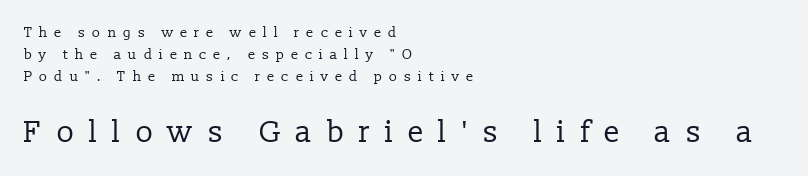
Q: Is the text bold? A: No.
Q: Is the text italic (slanted)? A: No, it is upright.
Q: Is the typeface a serif or a sans-serif typeface? A: Serif.
Q: Is the text underlined? A: No.
Q: How is the paragraph aligned? A: Left-aligned.
Q: Is the spacing between letters normal or unusually wide? A: Unusually wide.
Q: Is the spacing between lines tight, normal or loose? A: Normal.
Q: Which block of text is set in a larger size, the first (top) or the second (bottom)? A: The second (bottom) one.
Q: Width (condensed, normal, or wide)? A: Normal.
Q: Stroke contrast? A: Low.
Q: x-height? A: Medium.
Q: Monospaced? A: No.
